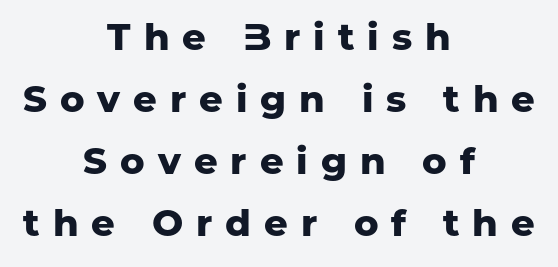
The image shows 37 px heavy sans-serif type, upright; set centered, normal line spacing (1.68x), unusually wide letter spacing (+0.35 em), not underlined; low stroke contrast and a medium x-height.
